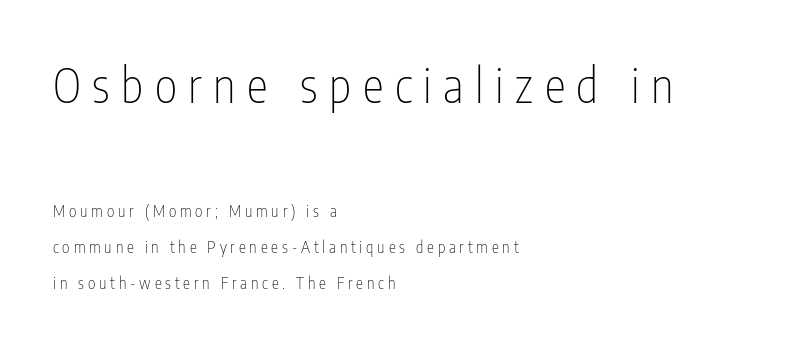
The image shows 48 px thin, condensed sans-serif type, upright; set left-aligned, loose line spacing (2.26x), unusually wide letter spacing (+0.24 em), not underlined; the first (top) block is 3.0x larger; low stroke contrast and a medium x-height.
